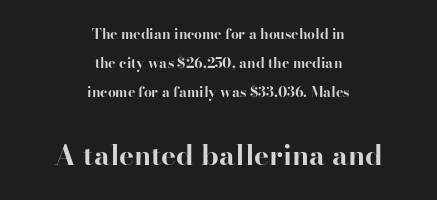
Q: Is the text bold? A: Yes.
Q: Is the text italic (slanted)? A: No, it is upright.
Q: Is the typeface a serif or a sans-serif typeface? A: Serif.
Q: Is the text underlined? A: No.
Q: How is the paragraph aligned? A: Centered.
Q: Is the spacing between letters normal or unusually wide? A: Normal.
Q: Is the spacing between lines tight, normal or loose? A: Loose.
Q: Which block of text is set in a larger size, the first (top) or the second (bottom)? A: The second (bottom) one.
Q: Width (condensed, normal, or wide)? A: Normal.
Q: Stroke contrast? A: High.
Q: x-height? A: Small.
Q: Monospaced? A: No.
